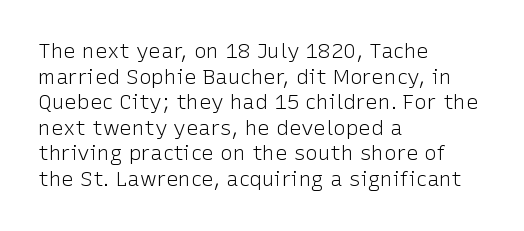
The image shows 21 px text type, upright; set left-aligned, line spacing 1.22x, normal letter spacing, not underlined.
